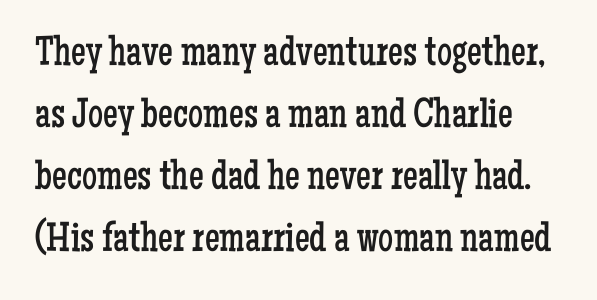
The image shows 42 px regular-weight, condensed serif type, upright; set normal line spacing (1.48x), normal letter spacing, not underlined; low stroke contrast and a medium x-height.
